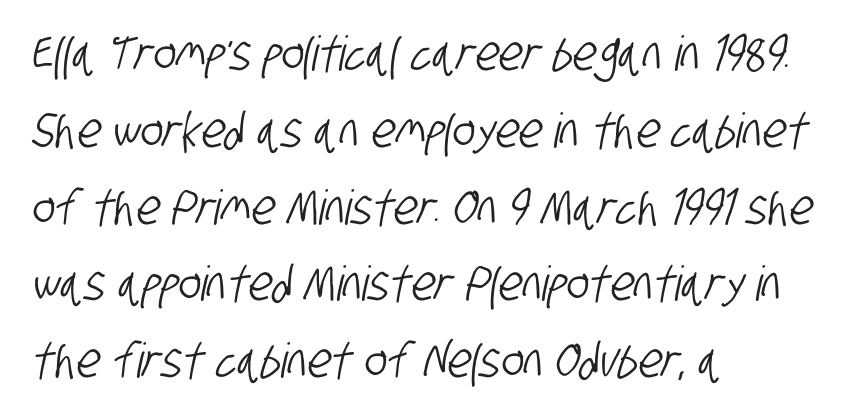
Q: Is the typeface a serif or a sans-serif typeface? A: Sans-serif.
Q: Is the text underlined? A: No.
Q: How is the paragraph aligned? A: Left-aligned.
Q: Is the spacing between letters normal or unusually wide? A: Normal.
Q: Is the spacing between lines tight, normal or loose? A: Normal.
Q: Width (condensed, normal, or wide)? A: Condensed.
Q: Stroke contrast? A: Low.
Q: x-height? A: Large.
Q: Monospaced? A: No.
